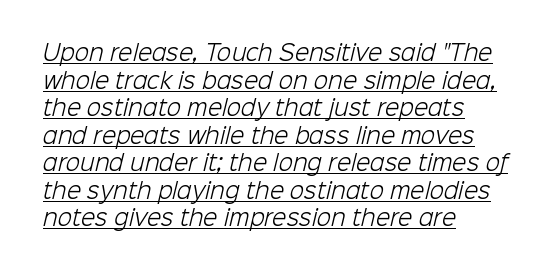
Q: Is the text bold? A: No.
Q: Is the text underlined? A: Yes.
Q: How is the paragraph aligned? A: Left-aligned.
Q: Is the spacing between letters normal or unusually wide? A: Normal.
Q: Is the spacing between lines tight, normal or loose? A: Normal.
